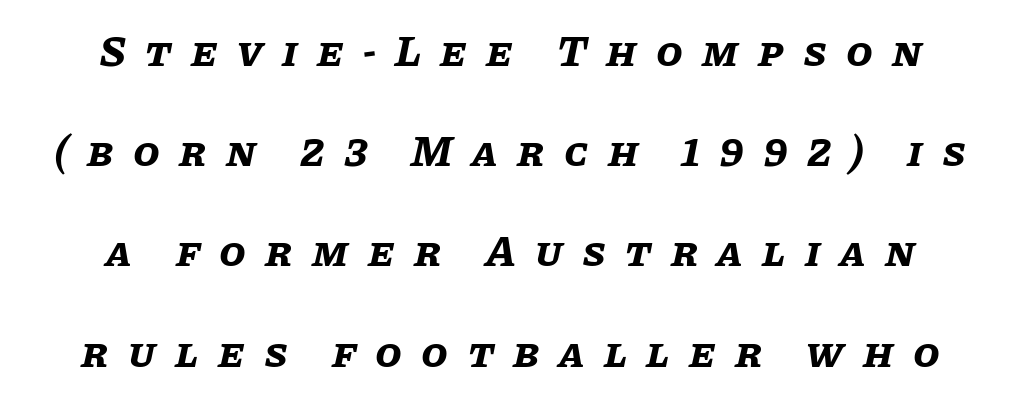
Interline gaps are noticeably wide in this sample. Bare-footed words on every line. The setting favours the middle, as headings and verse often do. Caption: expanded tracking, letters set apart. Spacing verdict: proportional, widths tailored to each character.
